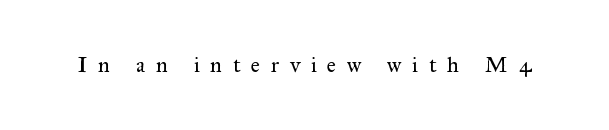
{"italic": "no", "bold": "no", "underline": "no", "letter_spacing": "wide", "letter_spacing_em": 0.48, "glyph_px": 22}
